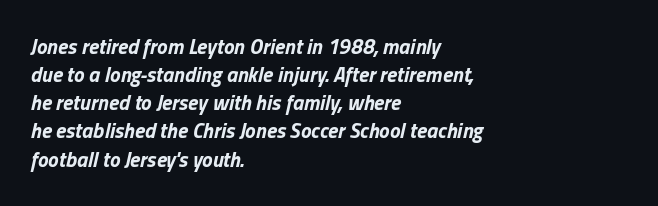
On the weight axis this lands at bold, roughly 700. If you measured baseline to baseline, you'd find a middling distance. The horizontal fit of the characters is conventional and even. Check the space under the baseline: it is left empty. Compared with ordinary roman type, these characters are visibly tilted.
